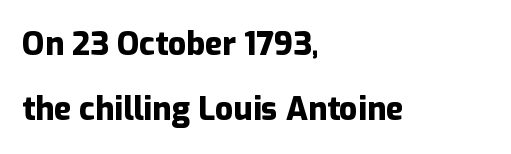
Q: Is the text bold? A: Yes.
Q: Is the text italic (slanted)? A: No, it is upright.
Q: Is the typeface a serif or a sans-serif typeface? A: Sans-serif.
Q: Is the text underlined? A: No.
Q: How is the paragraph aligned? A: Left-aligned.
Q: Is the spacing between letters normal or unusually wide? A: Normal.
Q: Is the spacing between lines tight, normal or loose? A: Loose.
Q: Width (condensed, normal, or wide)? A: Normal.
Q: Stroke contrast? A: Low.
Q: x-height? A: Medium.
Q: Monospaced? A: No.
